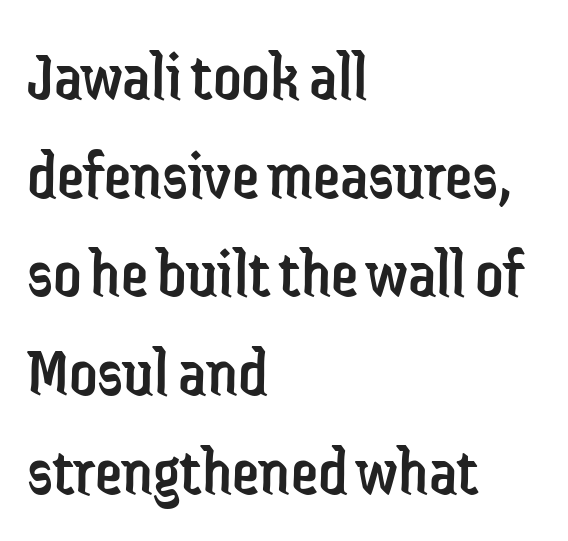
Q: Is the text bold? A: No.
Q: Is the text italic (slanted)? A: No, it is upright.
Q: Is the typeface a serif or a sans-serif typeface? A: Sans-serif.
Q: Is the text underlined? A: No.
Q: How is the paragraph aligned? A: Left-aligned.
Q: Is the spacing between letters normal or unusually wide? A: Normal.
Q: Is the spacing between lines tight, normal or loose? A: Normal.
Q: Width (condensed, normal, or wide)? A: Condensed.
Q: Stroke contrast? A: Low.
Q: x-height? A: Medium.
Q: Monospaced? A: No.
